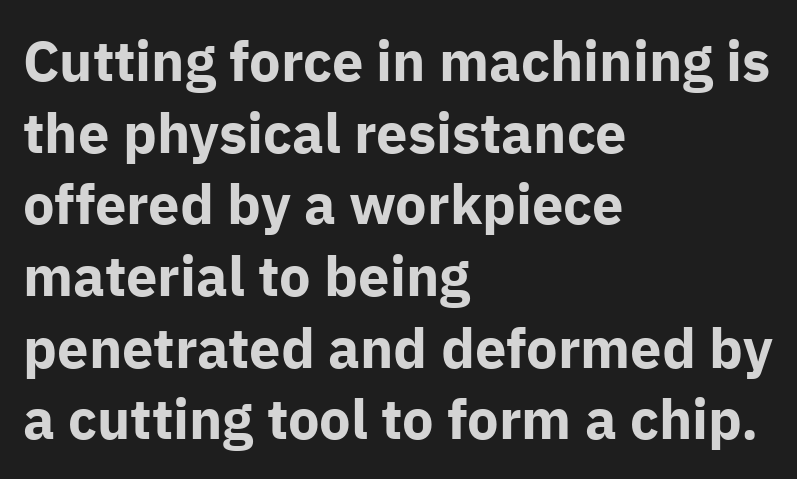
Q: Is the text bold? A: Yes.
Q: Is the text italic (slanted)? A: No, it is upright.
Q: Is the typeface a serif or a sans-serif typeface? A: Sans-serif.
Q: Is the text underlined? A: No.
Q: How is the paragraph aligned? A: Left-aligned.
Q: Is the spacing between letters normal or unusually wide? A: Normal.
Q: Is the spacing between lines tight, normal or loose? A: Normal.
Q: Width (condensed, normal, or wide)? A: Normal.
Q: Stroke contrast? A: Low.
Q: x-height? A: Medium.
Q: Monospaced? A: No.
